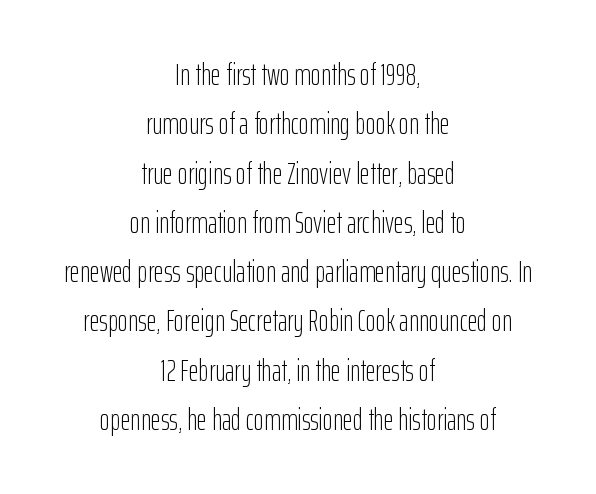
When letters stand straight like this, we call the style roman or upright. The typesetting does not lean heavy: it is not bold. A student would call this center alignment; a typographer would say set centered. The passage shown stacks its lines at a standard gap. The letterforms sit shoulder to shoulder at normal distance.
